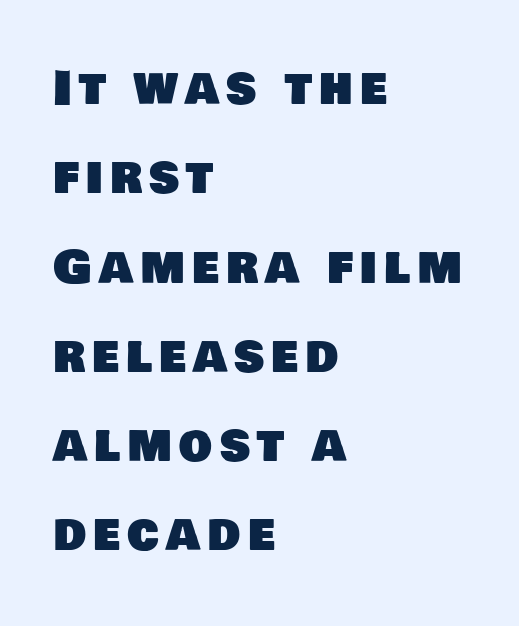
The image shows 47 px sans-serif type; set left-aligned, loose line spacing (1.9x), not underlined; low stroke contrast and a large x-height.
